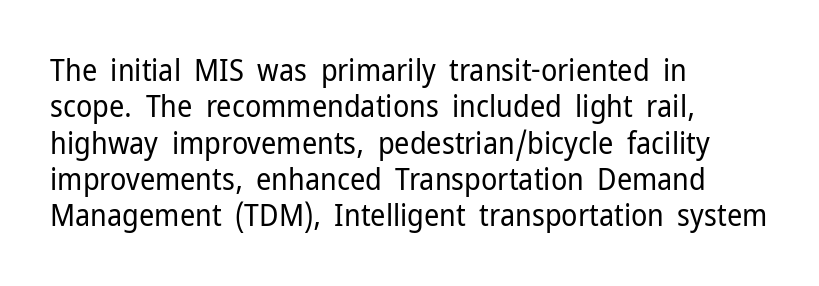
Do the characters align in a grid? No, the font is proportional. Do the letters lean? They stand straight. Alignment: flush left. Glyph-to-glyph distance matches everyday printed text. The passage shown is typeset with a sans-serif family.
